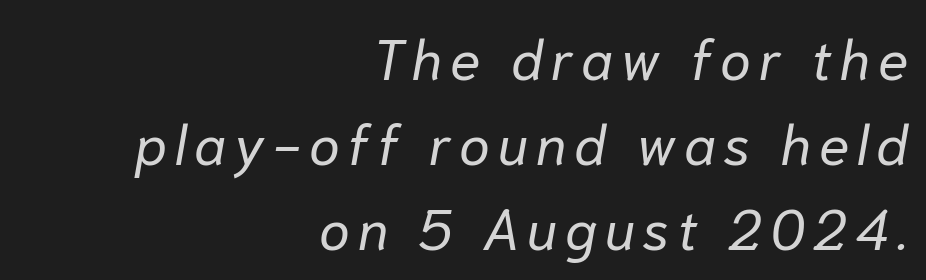
Q: Is the text bold? A: No.
Q: Is the text italic (slanted)? A: Yes, it leans right by about 10 degrees.
Q: Is the text underlined? A: No.
Q: How is the paragraph aligned? A: Right-aligned.
Q: Is the spacing between lines tight, normal or loose? A: Normal.
Q: Width (condensed, normal, or wide)? A: Normal.
Q: Stroke contrast? A: Low.
Q: x-height? A: Medium.
Q: Monospaced? A: No.
